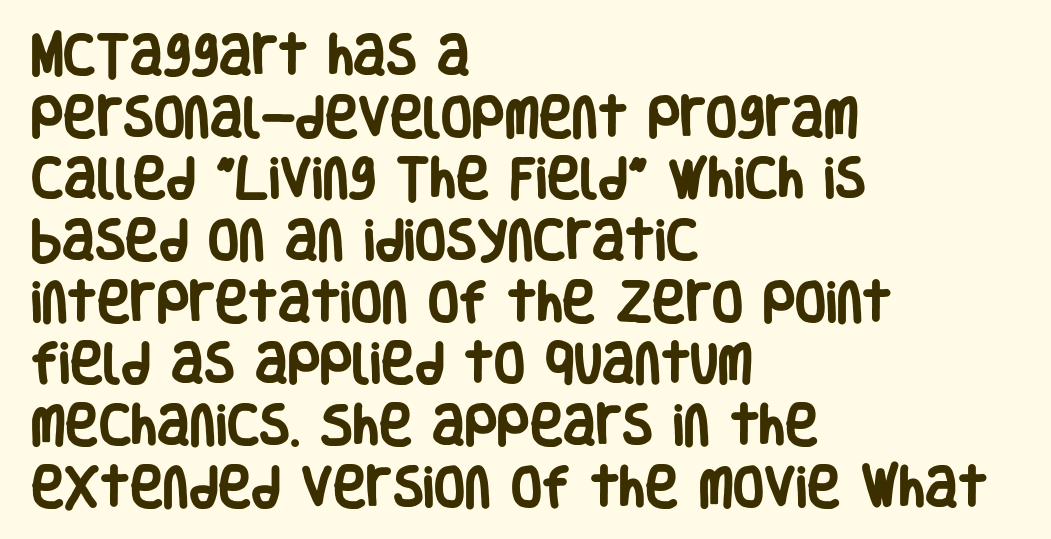
The image shows 45 px heavy, condensed sans-serif type, upright; set left-aligned, normal line spacing (1.37x), normal letter spacing, not underlined; low stroke contrast and a large x-height.
